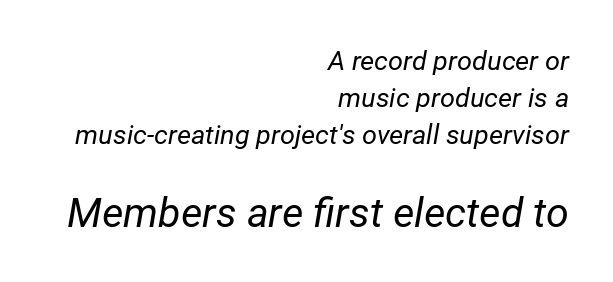
Q: Is the text bold? A: No.
Q: Is the text italic (slanted)? A: Yes, it leans right by about 12 degrees.
Q: Is the text underlined? A: No.
Q: How is the paragraph aligned? A: Right-aligned.
Q: Is the spacing between letters normal or unusually wide? A: Normal.
Q: Is the spacing between lines tight, normal or loose? A: Normal.
Q: Which block of text is set in a larger size, the first (top) or the second (bottom)? A: The second (bottom) one.
Q: Width (condensed, normal, or wide)? A: Normal.
Q: Stroke contrast? A: Low.
Q: x-height? A: Medium.
Q: Monospaced? A: No.
